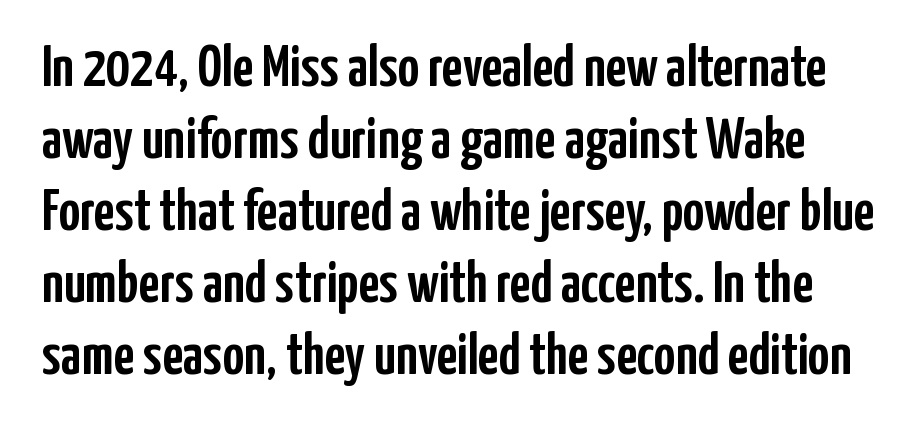
Q: Is the text italic (slanted)? A: No, it is upright.
Q: Is the typeface a serif or a sans-serif typeface? A: Sans-serif.
Q: Is the text underlined? A: No.
Q: Is the spacing between letters normal or unusually wide? A: Normal.
Q: Width (condensed, normal, or wide)? A: Condensed.
Q: Stroke contrast? A: Low.
Q: x-height? A: Medium.
Q: Monospaced? A: No.
